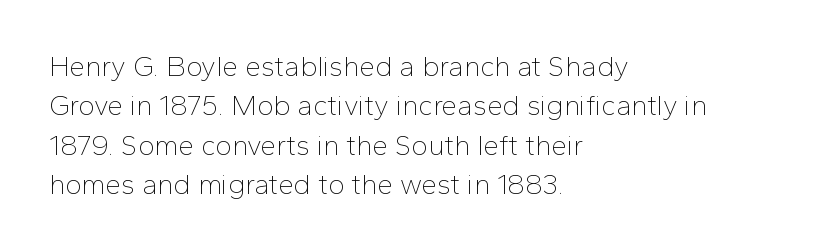
Q: Is the text bold? A: No.
Q: Is the text italic (slanted)? A: No, it is upright.
Q: Is the typeface a serif or a sans-serif typeface? A: Sans-serif.
Q: Is the text underlined? A: No.
Q: How is the paragraph aligned? A: Left-aligned.
Q: Is the spacing between letters normal or unusually wide? A: Normal.
Q: Is the spacing between lines tight, normal or loose? A: Normal.
Q: Width (condensed, normal, or wide)? A: Normal.
Q: Stroke contrast? A: Low.
Q: x-height? A: Medium.
Q: Monospaced? A: No.
